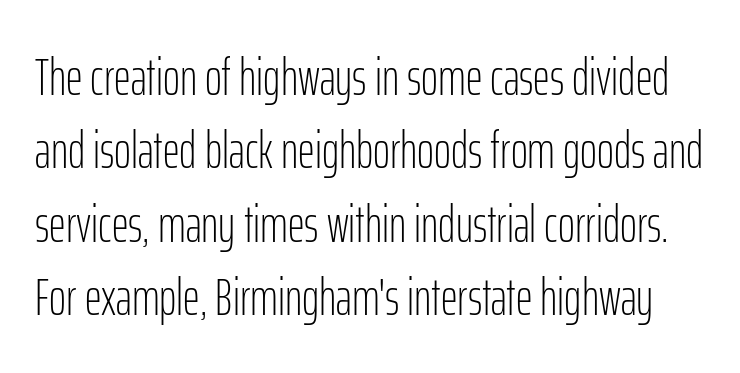
These glyphs show unthickened strokes, regular width or finer. Posture: vertical. The rows are spaced the way most documents space them. How are the letters spaced? Ordinarily, with no added tracking. Descenders hang freely into open space.
